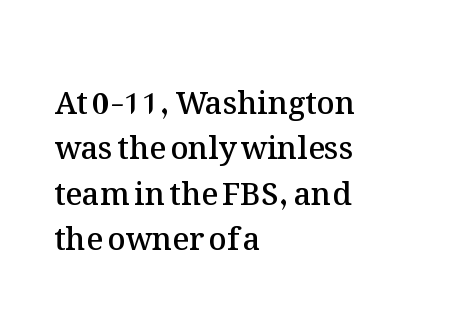
The image shows 31 px semibold type, upright; set left-aligned, normal line spacing (1.46x), normal letter spacing, not underlined; medium stroke contrast and a medium x-height.
